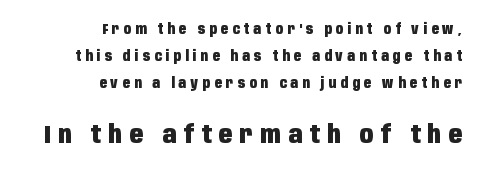
{"italic": "no", "bold": "yes", "underline": "no", "align": "right", "line_spacing": "loose", "line_spacing_ratio": 1.93, "letter_spacing": "wide", "letter_spacing_em": 0.29, "larger_block": "second", "size_ratio": 1.79, "glyph_px": 25}
